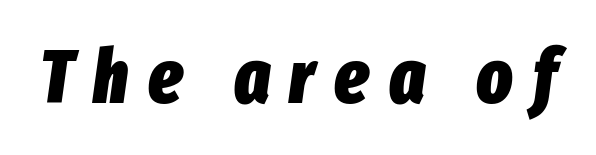
Q: Is the text bold? A: Yes.
Q: Is the text italic (slanted)? A: Yes, it leans right by about 8 degrees.
Q: Is the text underlined? A: No.
Q: Is the spacing between letters normal or unusually wide? A: Unusually wide.
Q: Width (condensed, normal, or wide)? A: Condensed.
Q: Stroke contrast? A: Low.
Q: x-height? A: Medium.
Q: Monospaced? A: No.
